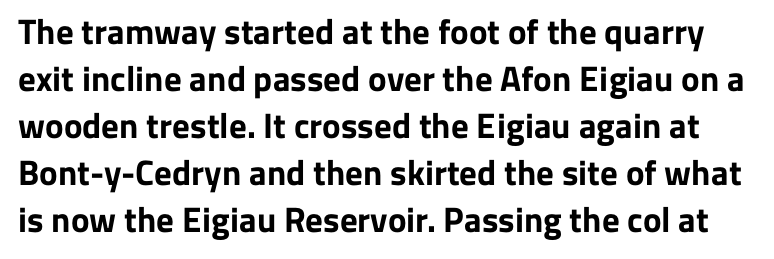
The image shows 35 px bold sans-serif type, upright; set normal line spacing (1.34x), normal letter spacing, not underlined; low stroke contrast and a medium x-height.
